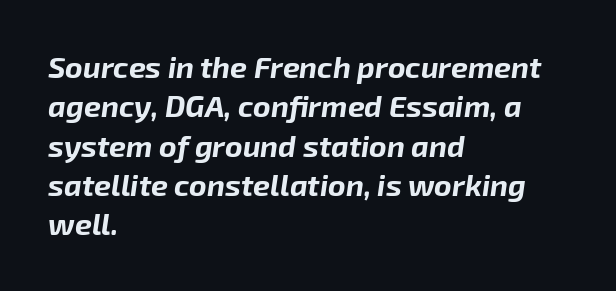
Does extra space separate the letters? No, they use regular spacing. A classic flush-left, rag-right setting is used for this passage. The passage shown leans; its letterforms are oblique. Note the varied advance widths — an 'i' is clearly narrower than an 'm'. Honestly, the row spacing looks completely unremarkable.
